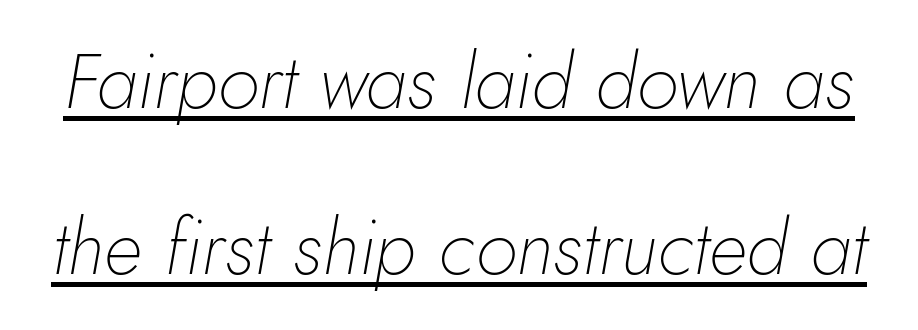
The image shows 77 px thin type, italic (leaning right); set loose line spacing (2.16x), normal letter spacing, underlined; low stroke contrast and a small x-height.
